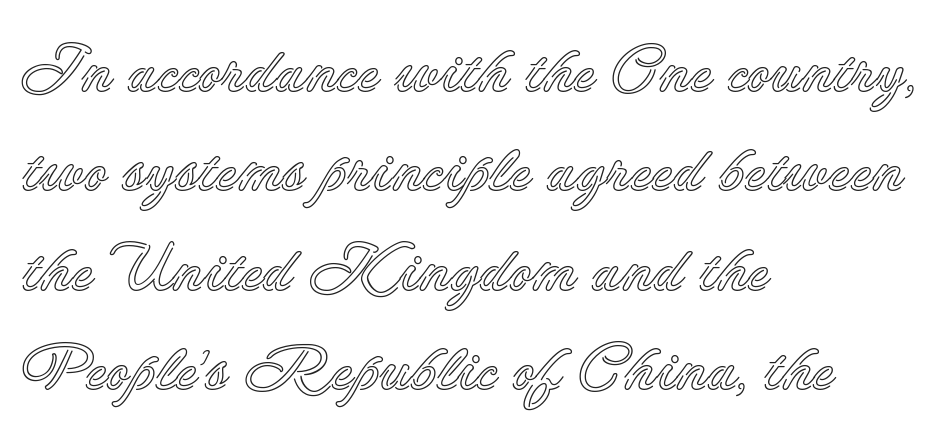
This sample uses plain, unmodified letter spacing. Which margin do the lines hug? The left one — the right edge is uneven. Vertical spacing — default. This sample has the flowing, uneven cadence of proportional lettering. Descender tails drop into unmarked territory.
